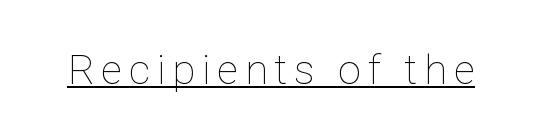
{"italic": "no", "bold": "no", "weight": "thin", "width": "normal", "stroke_contrast": "low", "x_height": "medium", "monospaced": "no", "underline": "yes", "glyph_px": 41}
